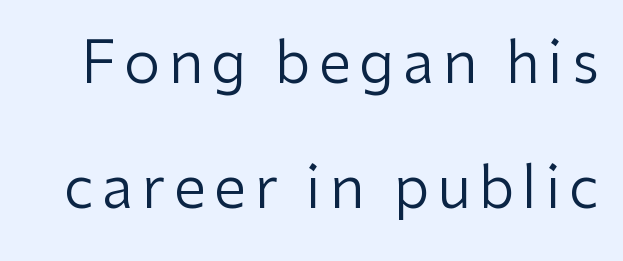
{"serif": "no", "italic": "no", "bold": "no", "weight": "regular", "width": "normal", "stroke_contrast": "low", "x_height": "medium", "monospaced": "no", "underline": "no", "line_spacing": "loose", "line_spacing_ratio": 2.16, "glyph_px": 58}
